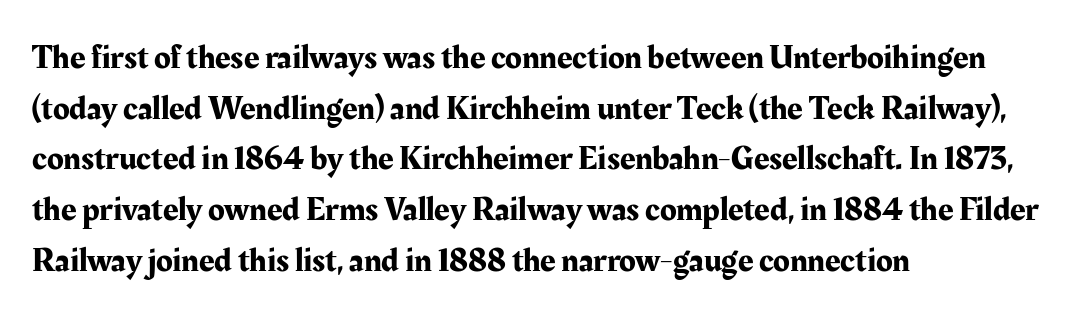
The letters stand straight up with perfectly vertical stems. Look at the bottom of the vertical strokes: they flare into serifs here. The lines sit at an ordinary, default distance from one another. Descender tails drop into unmarked territory.
